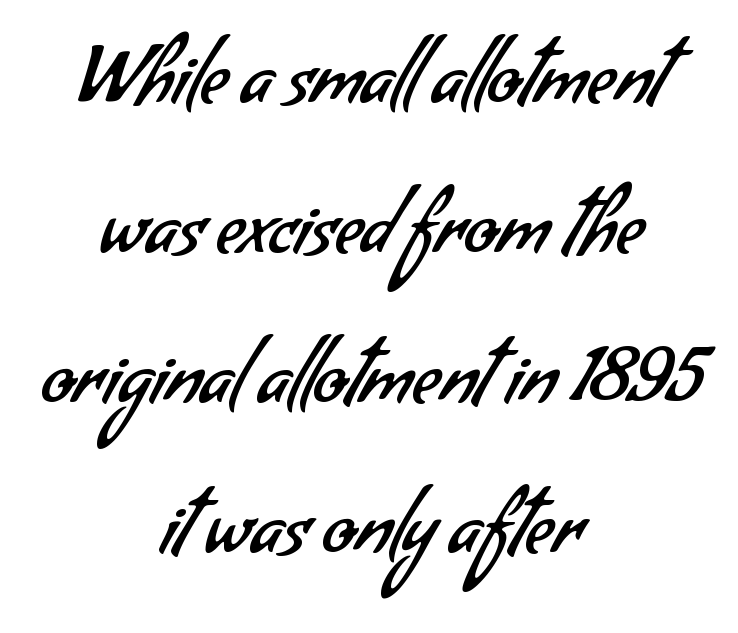
Do the characters align in a grid? No, the font is proportional. The weight would be labelled regular, book, light, or lighter still. Honestly, the rows look like they've been pulled way apart. Glyph-to-glyph distance matches everyday printed text. This sample uses a sans-serif face.
